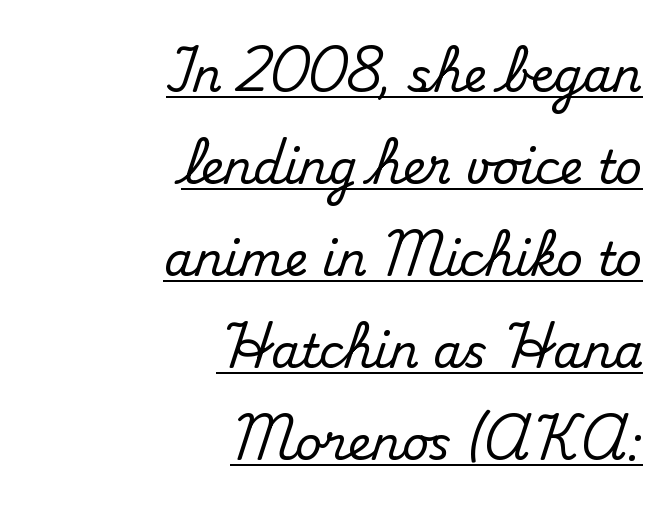
{"serif": "yes", "width": "normal", "stroke_contrast": "medium", "x_height": "small", "monospaced": "no", "underline": "yes", "align": "right", "line_spacing": "loose", "line_spacing_ratio": 2.0, "letter_spacing": "normal", "letter_spacing_em": 0.0, "glyph_px": 46}
